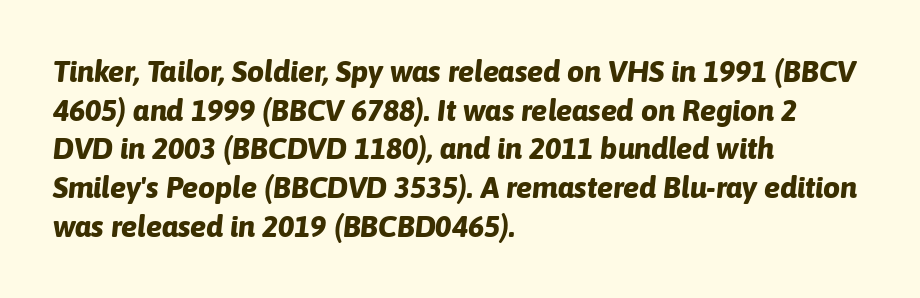
Q: Is the text bold? A: Yes.
Q: Is the text italic (slanted)? A: Yes, it leans right by about 6 degrees.
Q: Is the text underlined? A: No.
Q: How is the paragraph aligned? A: Left-aligned.
Q: Is the spacing between letters normal or unusually wide? A: Normal.
Q: Is the spacing between lines tight, normal or loose? A: Normal.
Q: Width (condensed, normal, or wide)? A: Normal.
Q: Stroke contrast? A: Low.
Q: x-height? A: Medium.
Q: Monospaced? A: No.
